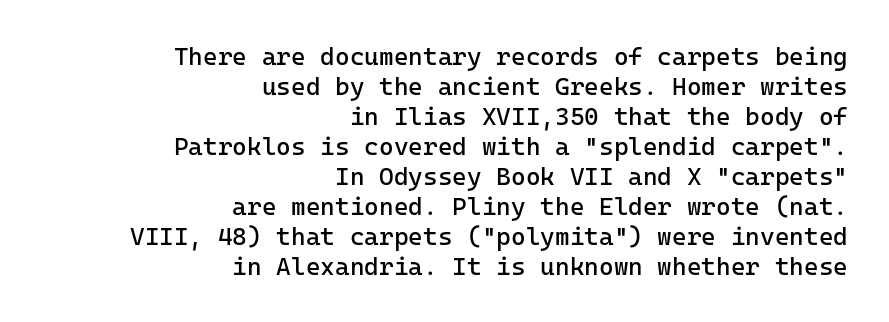
The image shows 25 px text type, upright; set right-aligned, line spacing 1.2x, normal letter spacing, not underlined.
